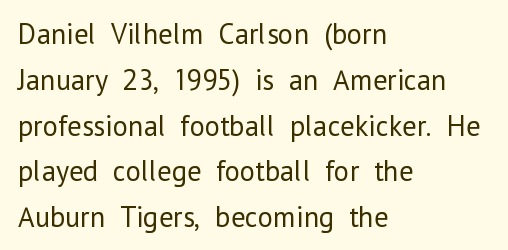
The image shows 29 px regular-weight sans-serif type, upright; set left-aligned, normal line spacing (1.58x), normal letter spacing, not underlined; low stroke contrast and a medium x-height.
